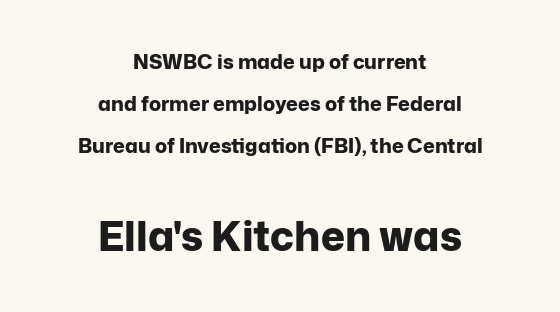
The font's upright variant was chosen for this text. The foot of each line stays bare and open. Leading is clearly above the norm, producing a sparse column. Students, note that the glyphs here touch the page at normal intervals. Whoever set this made the second block the dominant, larger element. Character widths vary here, with narrow letters taking less room than wide ones.
